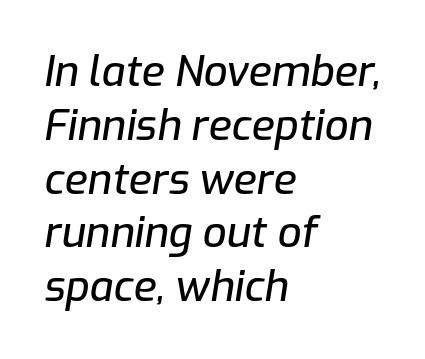
These lines keep a tight, regular rhythm from letter to letter. Honestly, there is no underline to notice here at all. Casual observation: everything's shoved over to the left. In terms of leading, this rendering sits right in the middle.
